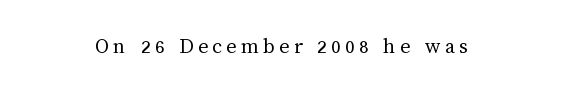
The image shows 22 px text type, upright; set not underlined.
